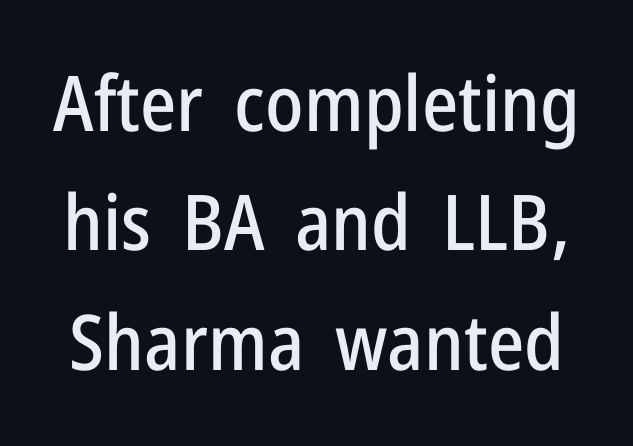
{"serif": "no", "italic": "no", "width": "condensed", "stroke_contrast": "low", "x_height": "medium", "monospaced": "no", "underline": "no", "line_spacing": "normal", "line_spacing_ratio": 1.55, "letter_spacing": "normal", "letter_spacing_em": 0.0, "glyph_px": 77}
